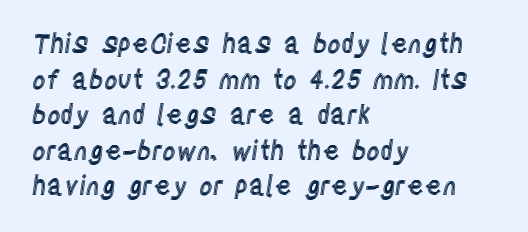
{"underline": "no", "align": "left", "line_spacing": "normal", "line_spacing_ratio": 1.37, "letter_spacing": "normal", "letter_spacing_em": 0.0, "glyph_px": 26}
